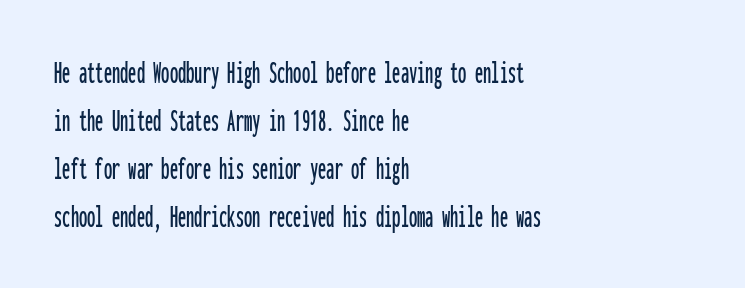
Q: Is the text italic (slanted)? A: No, it is upright.
Q: Is the typeface a serif or a sans-serif typeface? A: Sans-serif.
Q: Is the text underlined? A: No.
Q: How is the paragraph aligned? A: Left-aligned.
Q: Is the spacing between letters normal or unusually wide? A: Normal.
Q: Is the spacing between lines tight, normal or loose? A: Normal.
Q: Width (condensed, normal, or wide)? A: Condensed.
Q: Stroke contrast? A: Low.
Q: x-height? A: Medium.
Q: Monospaced? A: Yes.
